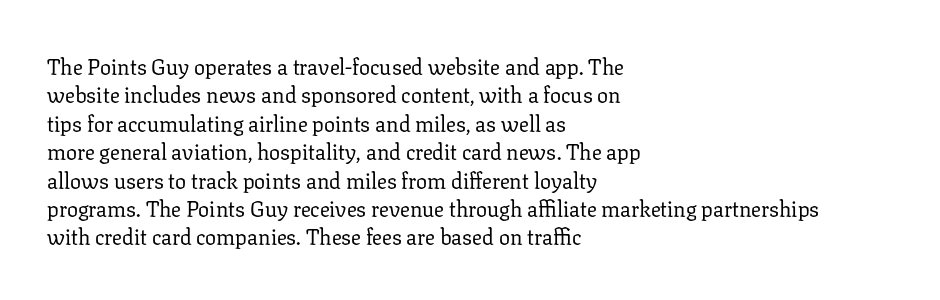
Q: Is the text bold? A: No.
Q: Is the text italic (slanted)? A: No, it is upright.
Q: Is the text underlined? A: No.
Q: How is the paragraph aligned? A: Left-aligned.
Q: Is the spacing between letters normal or unusually wide? A: Normal.
Q: Is the spacing between lines tight, normal or loose? A: Normal.
